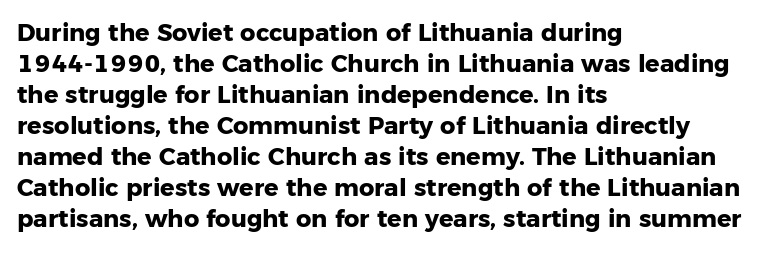
If you measured baseline to baseline, you'd find a middling distance. The specimen reads as upright at a glance. Glyph-to-glyph distance matches everyday printed text. Heavy, bold letterforms. Each row of text sits above clean, open space.
